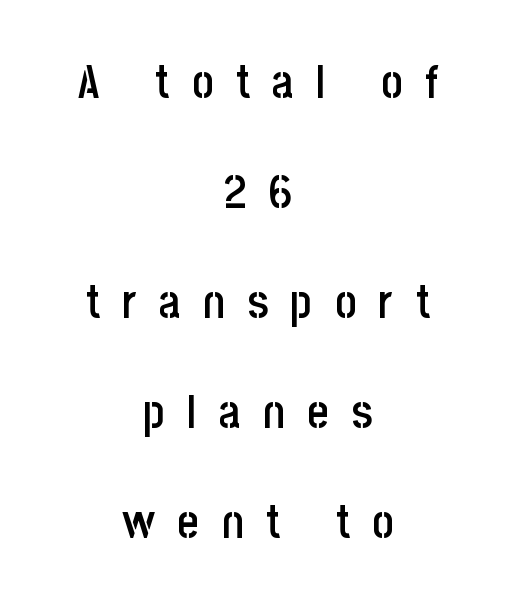
These lines are rendered in a variable-pitch font. The specimen omits any rule beneath the text block's lines. These lines stand farther apart than default settings would place them. The sample has been set in demibold, a notch under bold. Is the letter spacing exaggerated? Yes — the characters are pushed far apart.
